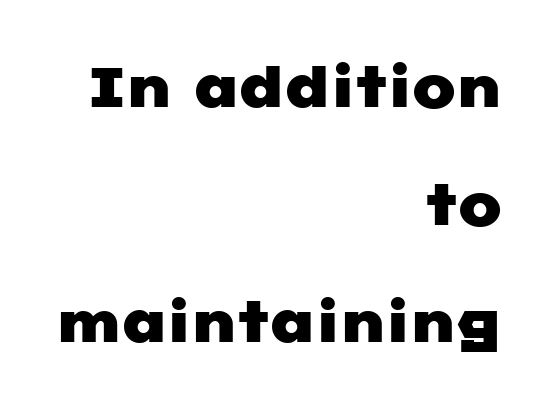
{"serif": "no", "width": "wide", "stroke_contrast": "low", "x_height": "medium", "monospaced": "no", "underline": "no", "align": "right", "line_spacing": "loose", "line_spacing_ratio": 2.03, "letter_spacing": "normal", "letter_spacing_em": 0.0, "glyph_px": 58}
